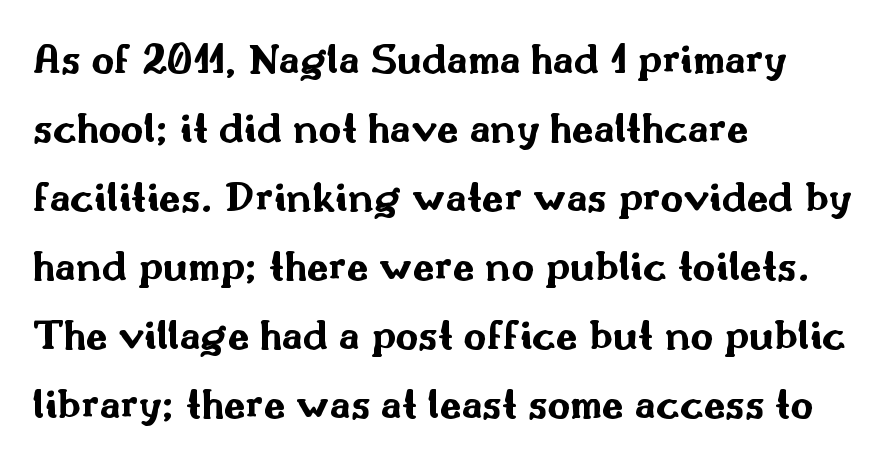
Q: Is the text bold? A: Yes.
Q: Is the text italic (slanted)? A: No, it is upright.
Q: Is the typeface a serif or a sans-serif typeface? A: Sans-serif.
Q: Is the text underlined? A: No.
Q: How is the paragraph aligned? A: Left-aligned.
Q: Is the spacing between letters normal or unusually wide? A: Normal.
Q: Is the spacing between lines tight, normal or loose? A: Normal.
Q: Width (condensed, normal, or wide)? A: Wide.
Q: Stroke contrast? A: Medium.
Q: x-height? A: Small.
Q: Monospaced? A: No.
